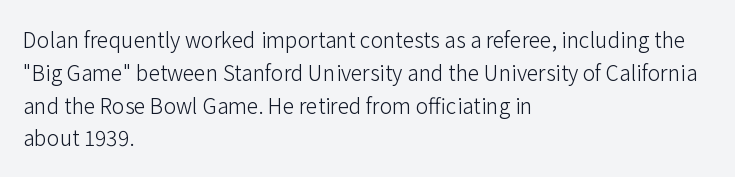
{"italic": "no", "bold": "no", "underline": "no", "align": "left", "line_spacing": "normal", "line_spacing_ratio": 1.56, "letter_spacing": "normal", "letter_spacing_em": 0.0, "glyph_px": 21}
